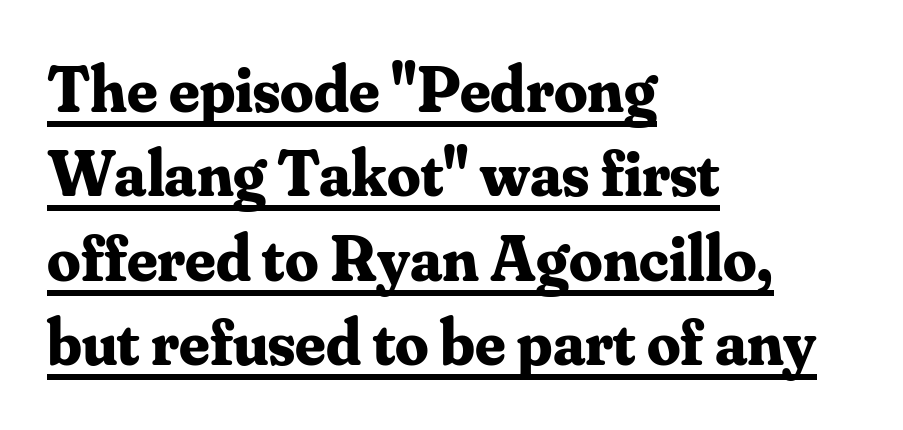
The image shows 66 px bold serif type, upright; set left-aligned, normal line spacing (1.28x), normal letter spacing, underlined; medium stroke contrast and a small x-height.
